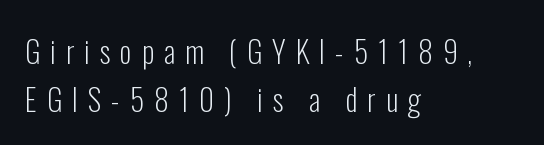
{"serif": "no", "italic": "no", "bold": "no", "weight": "light", "width": "condensed", "stroke_contrast": "low", "x_height": "medium", "monospaced": "no", "underline": "no", "align": "left", "line_spacing": "normal", "line_spacing_ratio": 1.6, "letter_spacing": "wide", "letter_spacing_em": 0.33, "glyph_px": 30}
